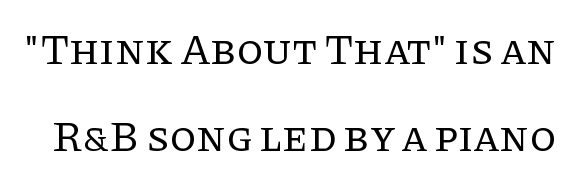
{"serif": "yes", "italic": "no", "bold": "no", "weight": "regular", "width": "normal", "stroke_contrast": "low", "x_height": "large", "monospaced": "no", "underline": "no", "line_spacing": "loose", "line_spacing_ratio": 2.02, "letter_spacing": "normal", "letter_spacing_em": 0.0, "glyph_px": 43}
